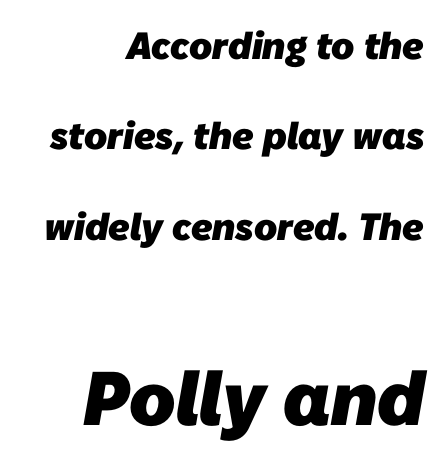
Look at the stroke-to-counter ratio: heavy, a bold. You could not count columns in this text — the font is proportionally spaced. Typesetter's note — lower block bumped up in size, upper block left smaller. The setting favours the right margin, as signatures and pull-quotes sometimes do.
